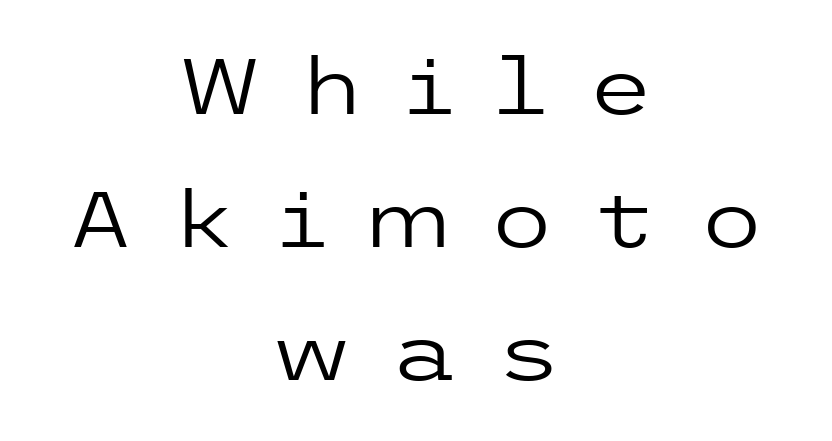
Q: Is the text bold? A: No.
Q: Is the text italic (slanted)? A: No, it is upright.
Q: Is the typeface a serif or a sans-serif typeface? A: Sans-serif.
Q: Is the text underlined? A: No.
Q: How is the paragraph aligned? A: Centered.
Q: Is the spacing between letters normal or unusually wide? A: Unusually wide.
Q: Width (condensed, normal, or wide)? A: Wide.
Q: Stroke contrast? A: Low.
Q: x-height? A: Medium.
